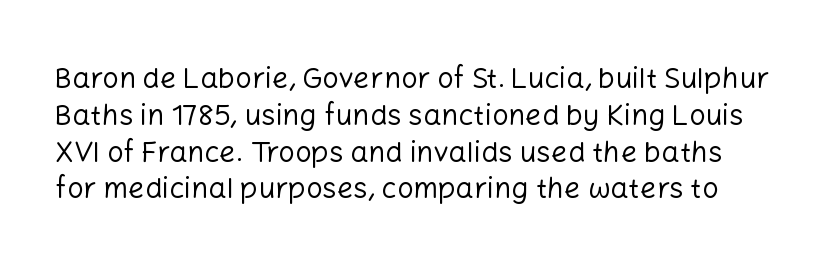
Q: Is the text bold? A: No.
Q: Is the text italic (slanted)? A: No, it is upright.
Q: Is the typeface a serif or a sans-serif typeface? A: Sans-serif.
Q: Is the text underlined? A: No.
Q: Is the spacing between letters normal or unusually wide? A: Normal.
Q: Is the spacing between lines tight, normal or loose? A: Normal.
Q: Width (condensed, normal, or wide)? A: Normal.
Q: Stroke contrast? A: Low.
Q: x-height? A: Medium.
Q: Monospaced? A: No.
